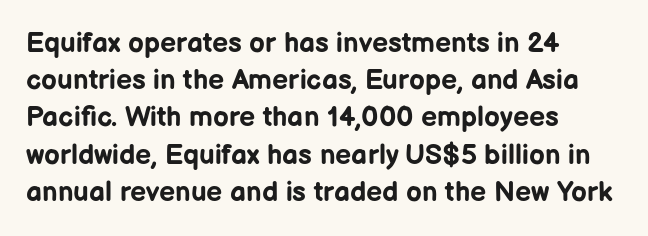
Q: Is the text bold? A: Yes.
Q: Is the text italic (slanted)? A: No, it is upright.
Q: Is the typeface a serif or a sans-serif typeface? A: Sans-serif.
Q: Is the text underlined? A: No.
Q: How is the paragraph aligned? A: Left-aligned.
Q: Is the spacing between letters normal or unusually wide? A: Normal.
Q: Is the spacing between lines tight, normal or loose? A: Normal.
Q: Width (condensed, normal, or wide)? A: Normal.
Q: Stroke contrast? A: Low.
Q: x-height? A: Medium.
Q: Monospaced? A: No.
